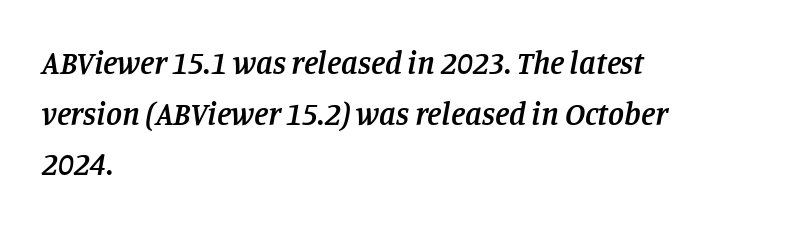
Q: Is the text bold? A: Semi-bold.
Q: Is the text italic (slanted)? A: Yes, it leans right by about 11 degrees.
Q: Is the typeface a serif or a sans-serif typeface? A: Serif.
Q: Is the text underlined? A: No.
Q: How is the paragraph aligned? A: Left-aligned.
Q: Is the spacing between letters normal or unusually wide? A: Normal.
Q: Is the spacing between lines tight, normal or loose? A: Normal.
Q: Width (condensed, normal, or wide)? A: Normal.
Q: Stroke contrast? A: Low.
Q: x-height? A: Large.
Q: Monospaced? A: No.
